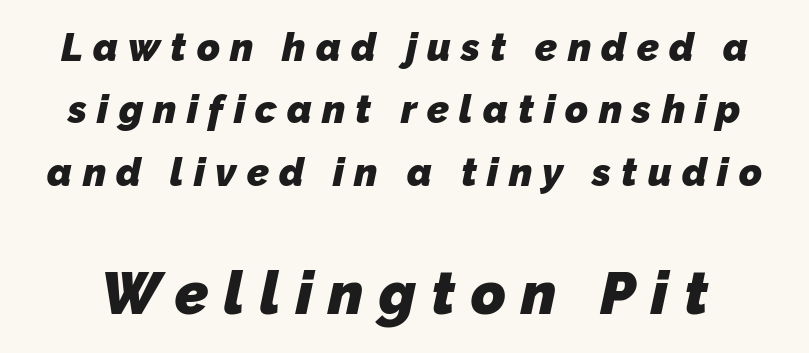
Q: Is the text bold? A: Yes.
Q: Is the typeface a serif or a sans-serif typeface? A: Sans-serif.
Q: Is the text underlined? A: No.
Q: Is the spacing between letters normal or unusually wide? A: Unusually wide.
Q: Is the spacing between lines tight, normal or loose? A: Normal.
Q: Which block of text is set in a larger size, the first (top) or the second (bottom)? A: The second (bottom) one.
Q: Width (condensed, normal, or wide)? A: Normal.
Q: Stroke contrast? A: Low.
Q: x-height? A: Medium.
Q: Monospaced? A: No.
